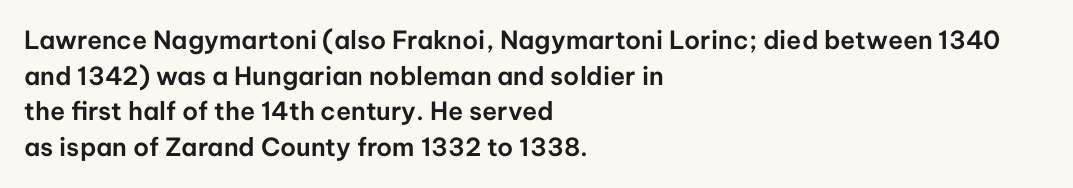
{"italic": "no", "underline": "no", "align": "left", "line_spacing": "normal", "line_spacing_ratio": 1.43, "letter_spacing": "normal", "letter_spacing_em": 0.0, "glyph_px": 25}
